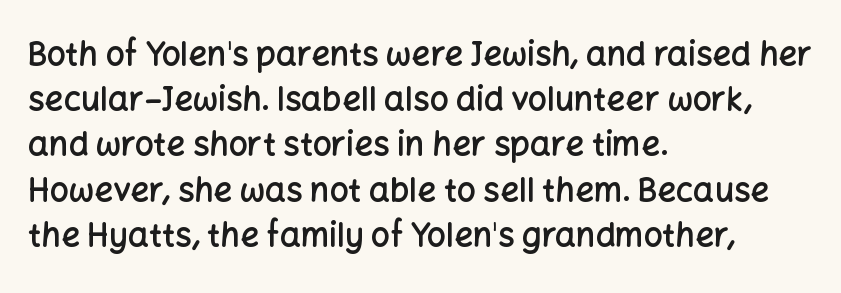
Do the characters align in a grid? No, the font is proportional. The setting favours the left margin, as ordinary paragraphs usually do. Nobody touched the tracking dial on this one. The rendering shows plain stroke endings on the letterforms — a sans-serif design. Every character sits straight up, as roman type does.
